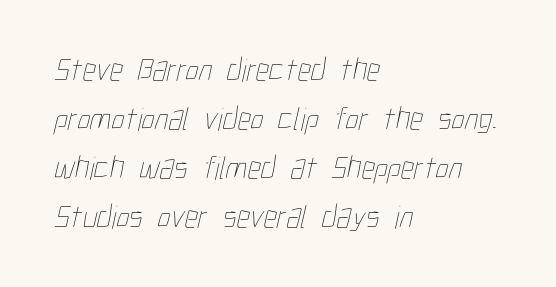
{"bold": "no", "weight": "thin", "width": "condensed", "stroke_contrast": "low", "x_height": "medium", "monospaced": "no", "underline": "no", "align": "left", "line_spacing": "normal", "line_spacing_ratio": 1.48, "letter_spacing": "normal", "letter_spacing_em": 0.0, "glyph_px": 33}
